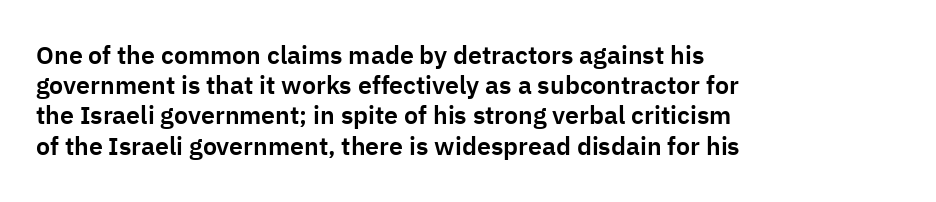
Q: Is the text italic (slanted)? A: No, it is upright.
Q: Is the text underlined? A: No.
Q: How is the paragraph aligned? A: Left-aligned.
Q: Is the spacing between letters normal or unusually wide? A: Normal.
